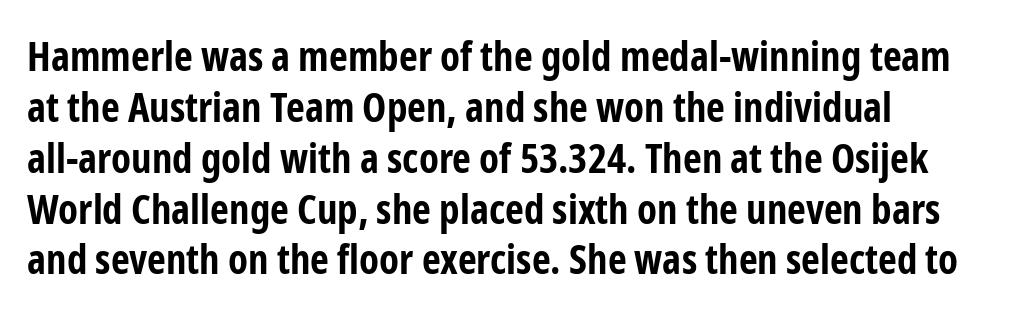
Q: Is the text bold? A: Yes.
Q: Is the text italic (slanted)? A: No, it is upright.
Q: Is the typeface a serif or a sans-serif typeface? A: Sans-serif.
Q: Is the text underlined? A: No.
Q: Is the spacing between letters normal or unusually wide? A: Normal.
Q: Width (condensed, normal, or wide)? A: Condensed.
Q: Stroke contrast? A: Low.
Q: x-height? A: Medium.
Q: Monospaced? A: No.
